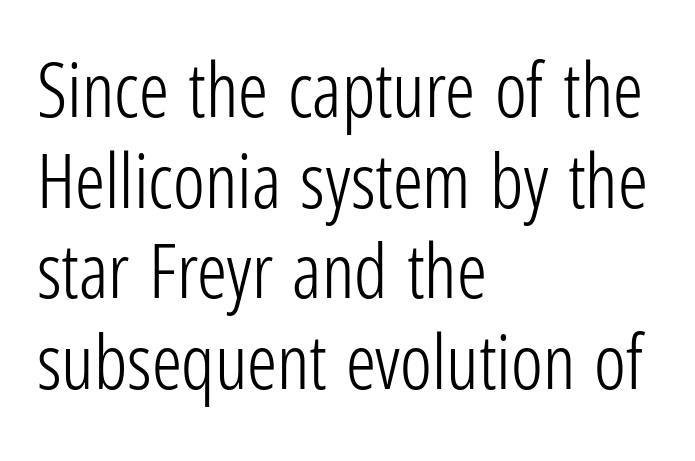
The image shows 75 px light, condensed sans-serif type, upright; set left-aligned, line spacing 1.21x, normal letter spacing, not underlined; low stroke contrast and a medium x-height.
